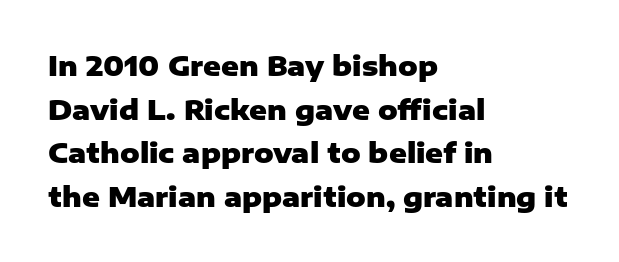
Decoration check: the copy has no underline. Tall strokes in this sample are plumb rather than angled. The rows are spaced the way most documents space them. Left-aligned paragraph, ragged on the right. Default kerning and tracking; the words read as compact shapes.
